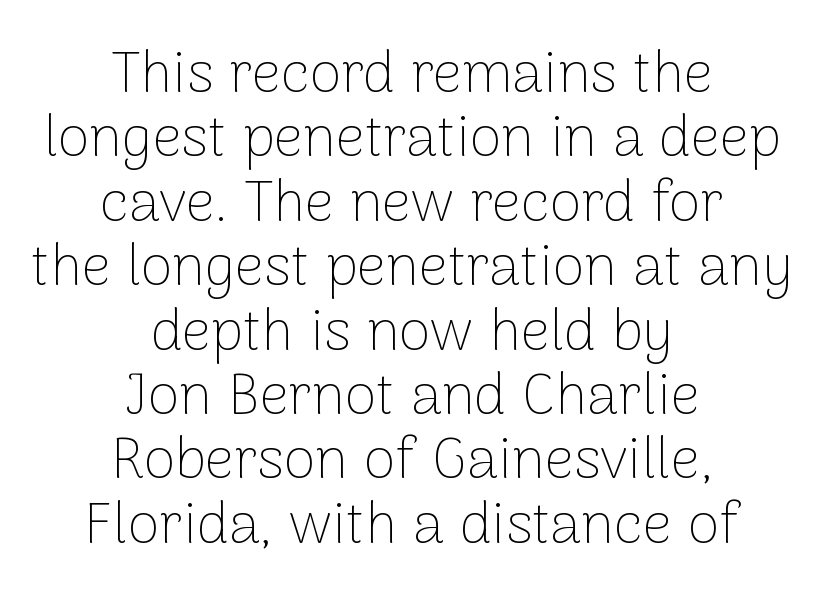
{"serif": "no", "italic": "no", "bold": "no", "weight": "thin", "width": "normal", "stroke_contrast": "low", "x_height": "medium", "monospaced": "no", "underline": "no", "align": "center", "line_spacing": "tight", "line_spacing_ratio": 1.11, "letter_spacing": "normal", "letter_spacing_em": 0.0, "glyph_px": 58}
